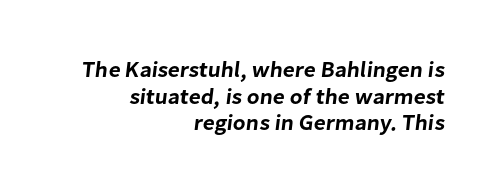
{"underline": "no", "align": "right", "line_spacing_ratio": 1.21, "letter_spacing": "normal", "letter_spacing_em": 0.0, "glyph_px": 22}
